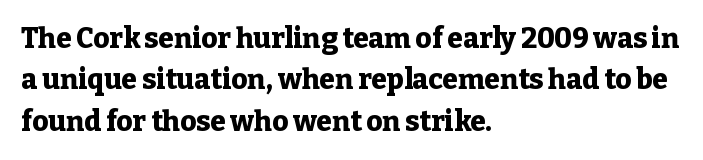
{"serif": "yes", "italic": "no", "bold": "yes", "weight": "heavy", "width": "normal", "stroke_contrast": "low", "x_height": "medium", "monospaced": "no", "underline": "no", "align": "left", "line_spacing": "normal", "line_spacing_ratio": 1.48, "letter_spacing": "normal", "letter_spacing_em": 0.0, "glyph_px": 28}
